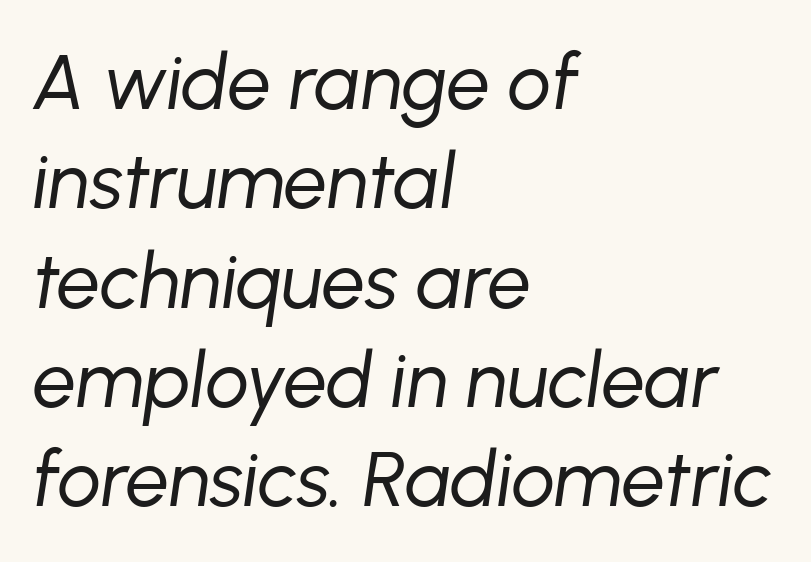
Q: Is the text bold? A: No.
Q: Is the text italic (slanted)? A: Yes, it leans right by about 8 degrees.
Q: Is the text underlined? A: No.
Q: How is the paragraph aligned? A: Left-aligned.
Q: Is the spacing between letters normal or unusually wide? A: Normal.
Q: Is the spacing between lines tight, normal or loose? A: Normal.
Q: Width (condensed, normal, or wide)? A: Normal.
Q: Stroke contrast? A: Low.
Q: x-height? A: Medium.
Q: Monospaced? A: No.
